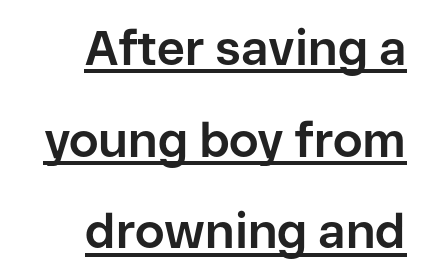
This rendering uses right alignment, leaving the left contour irregular. The type family on display is of the sans-serif kind. If you measured baseline to baseline, you'd find a long distance. Tall strokes in this sample are plumb rather than angled. Spacing verdict: proportional, widths tailored to each character.
